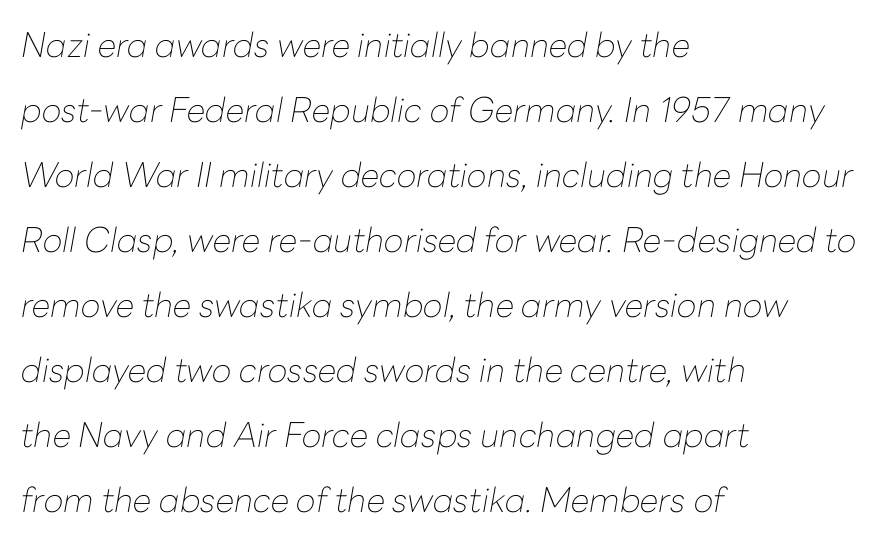
Characters are canted at an angle relative to the baseline's perpendicular. The type is set solid horizontally, with unmodified tracking. Weight: regular or lighter. Character widths vary here, with narrow letters taking less room than wide ones. Has an underline been added? It has not. The designer dialed line spacing up above the default.
